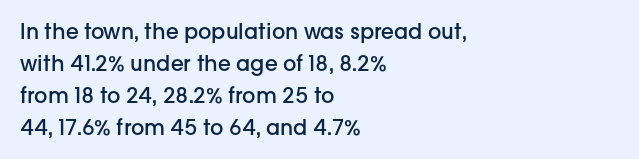
Regular leading. This sample is left-justified, so line endings fall wherever the words run out. Honestly, the letter spacing is just normal — you wouldn't notice it. The glyphs are unaccompanied by any horizontal stroke below them. Every letter is mildly thick-stroked: semibold rather than bold.
